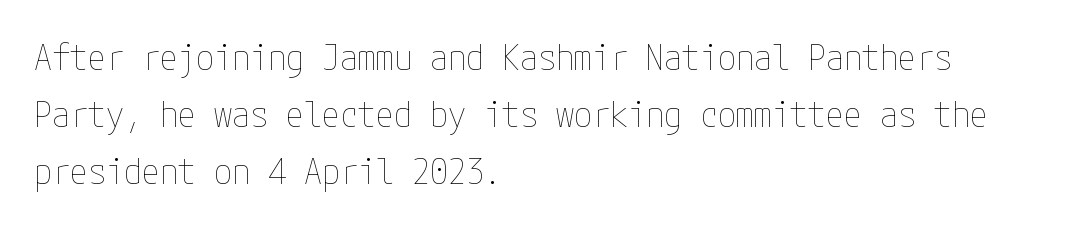
Q: Is the text bold? A: No.
Q: Is the text italic (slanted)? A: No, it is upright.
Q: Is the text underlined? A: No.
Q: How is the paragraph aligned? A: Left-aligned.
Q: Is the spacing between letters normal or unusually wide? A: Normal.
Q: Is the spacing between lines tight, normal or loose? A: Normal.
Q: Width (condensed, normal, or wide)? A: Condensed.
Q: Stroke contrast? A: Low.
Q: x-height? A: Medium.
